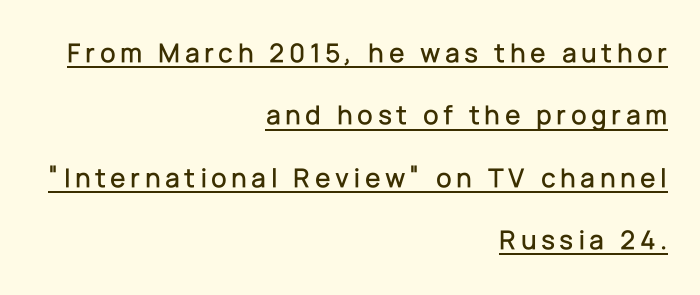
The image shows 28 px sans-serif type, upright; set right-aligned, loose line spacing (2.23x), underlined; low stroke contrast and a medium x-height.
